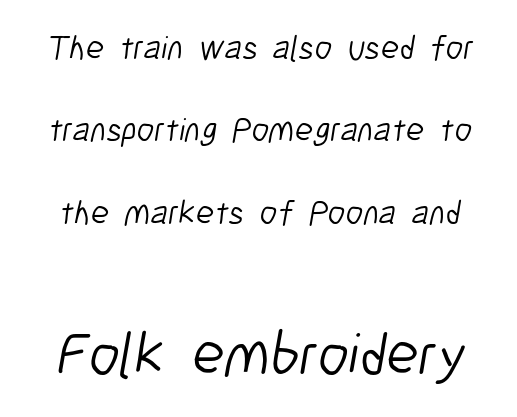
Q: Is the text bold? A: No.
Q: Is the typeface a serif or a sans-serif typeface? A: Sans-serif.
Q: Is the text underlined? A: No.
Q: Is the spacing between letters normal or unusually wide? A: Normal.
Q: Is the spacing between lines tight, normal or loose? A: Loose.
Q: Which block of text is set in a larger size, the first (top) or the second (bottom)? A: The second (bottom) one.
Q: Width (condensed, normal, or wide)? A: Condensed.
Q: Stroke contrast? A: Low.
Q: x-height? A: Medium.
Q: Monospaced? A: No.
